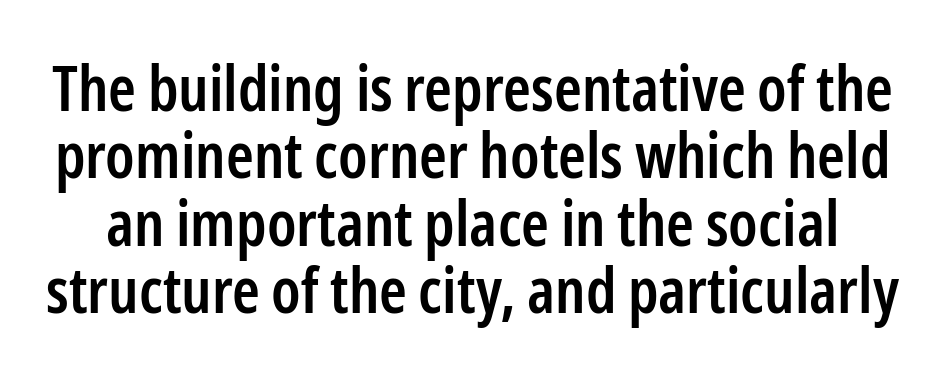
{"serif": "no", "italic": "no", "bold": "semi", "weight": "semibold", "width": "condensed", "stroke_contrast": "low", "x_height": "medium", "monospaced": "no", "underline": "no", "line_spacing": "tight", "line_spacing_ratio": 1.07, "letter_spacing": "normal", "letter_spacing_em": 0.0, "glyph_px": 63}
